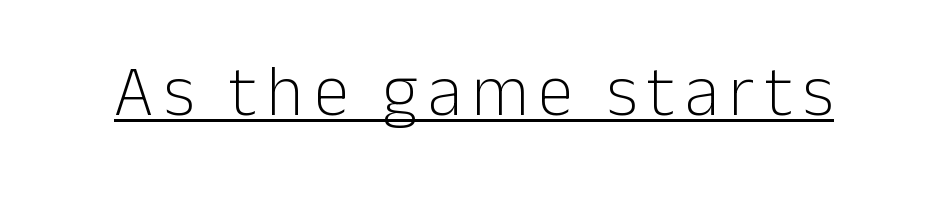
{"serif": "no", "italic": "no", "bold": "no", "weight": "light", "width": "normal", "stroke_contrast": "low", "x_height": "medium", "monospaced": "no", "underline": "yes", "glyph_px": 71}
